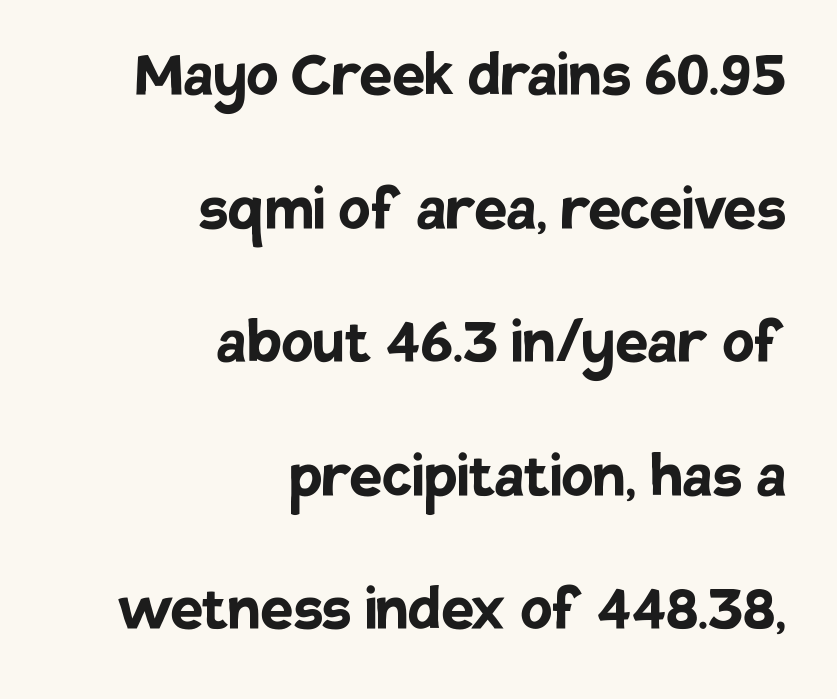
Is there any slant? The stems are plumb. These lines are set flush right with a ragged left edge. The letters advance in unequal steps, a hallmark of proportional type. Heavy-handed strokes throughout: this text is bold. Descenders hang freely into open space. A typesetter would call this zero additional tracking.
